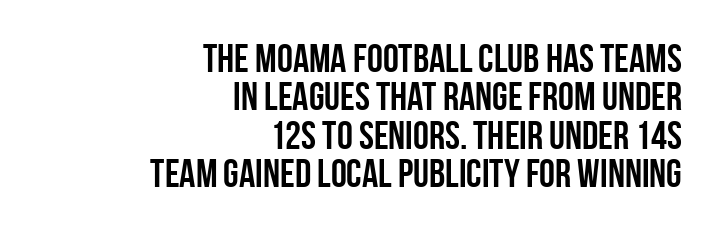
The image shows 40 px semibold, condensed sans-serif type, upright; set right-aligned, tight line spacing (0.96x), normal letter spacing, not underlined; low stroke contrast and a large x-height.
